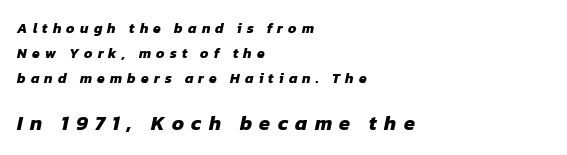
Q: Is the text bold? A: Yes.
Q: Is the text underlined? A: No.
Q: How is the paragraph aligned? A: Left-aligned.
Q: Is the spacing between letters normal or unusually wide? A: Unusually wide.
Q: Which block of text is set in a larger size, the first (top) or the second (bottom)? A: The second (bottom) one.
